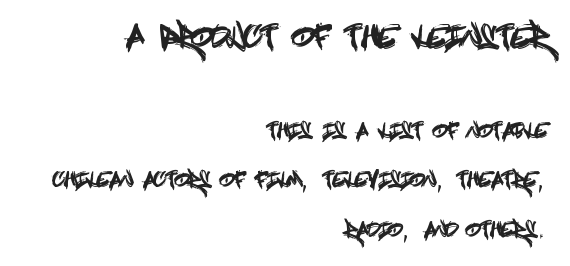
Reading top to bottom, the characters get smaller at the block break. Visually the block forms a straight wall on the right and a jagged coastline on the left. Nobody touched the tracking dial on this one. Line spacing here is loose. Observe the absence of serifs on each vertical stroke in this sample. Plain, unruled lines of type.
